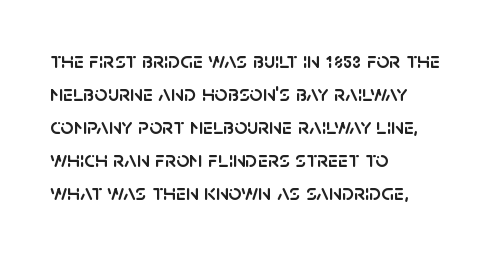
{"italic": "no", "underline": "no", "align": "left", "line_spacing": "normal", "line_spacing_ratio": 1.44, "letter_spacing": "normal", "letter_spacing_em": 0.0, "glyph_px": 23}
